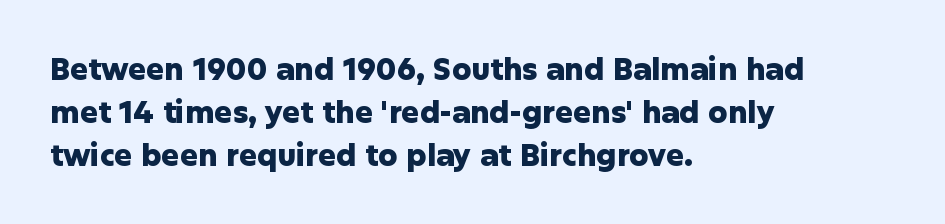
The image shows 30 px heavy sans-serif type, upright; set left-aligned, normal line spacing (1.43x), normal letter spacing, not underlined; low stroke contrast and a medium x-height.
